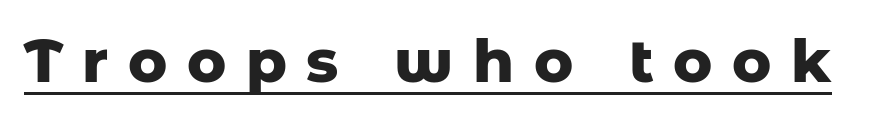
{"serif": "no", "italic": "no", "bold": "yes", "weight": "heavy", "width": "normal", "stroke_contrast": "low", "x_height": "medium", "monospaced": "no", "underline": "yes", "letter_spacing": "wide", "letter_spacing_em": 0.33, "glyph_px": 59}
